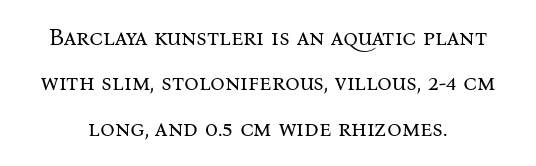
Caption: multi-line text, centered on the measure. Honestly, the letter spacing is just normal — you wouldn't notice it. The axis of the letterforms is exactly vertical. If you measured baseline to baseline, you'd find a long distance. Stroke mass is kept to a normal reading level or below. Descender tails drop into unmarked territory.
